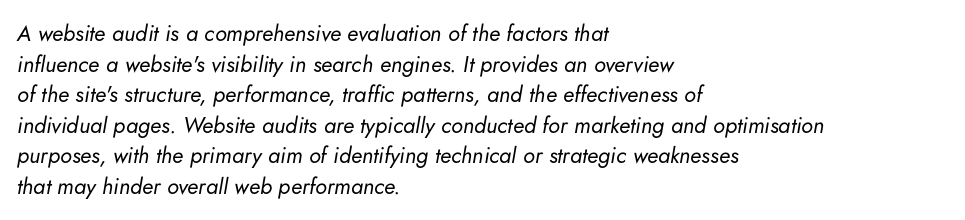
{"italic": "yes", "lean": "right", "slant_degrees": 5, "bold": "no", "underline": "no", "align": "left", "line_spacing": "normal", "line_spacing_ratio": 1.39, "letter_spacing": "normal", "letter_spacing_em": 0.0, "glyph_px": 22}
